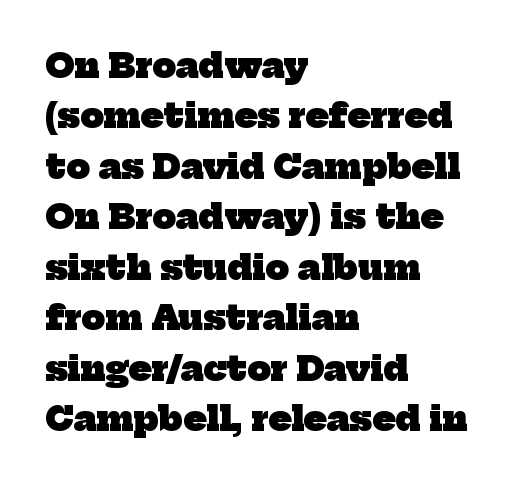
The image shows 33 px heavy serif type; set left-aligned, normal line spacing (1.53x), normal letter spacing, not underlined; low stroke contrast and a medium x-height.
